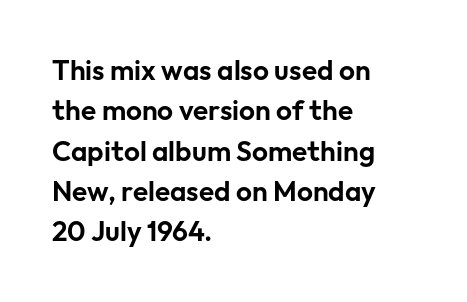
Q: Is the text italic (slanted)? A: No, it is upright.
Q: Is the typeface a serif or a sans-serif typeface? A: Sans-serif.
Q: Is the text underlined? A: No.
Q: How is the paragraph aligned? A: Left-aligned.
Q: Is the spacing between letters normal or unusually wide? A: Normal.
Q: Is the spacing between lines tight, normal or loose? A: Normal.
Q: Width (condensed, normal, or wide)? A: Normal.
Q: Stroke contrast? A: Low.
Q: x-height? A: Medium.
Q: Monospaced? A: No.
